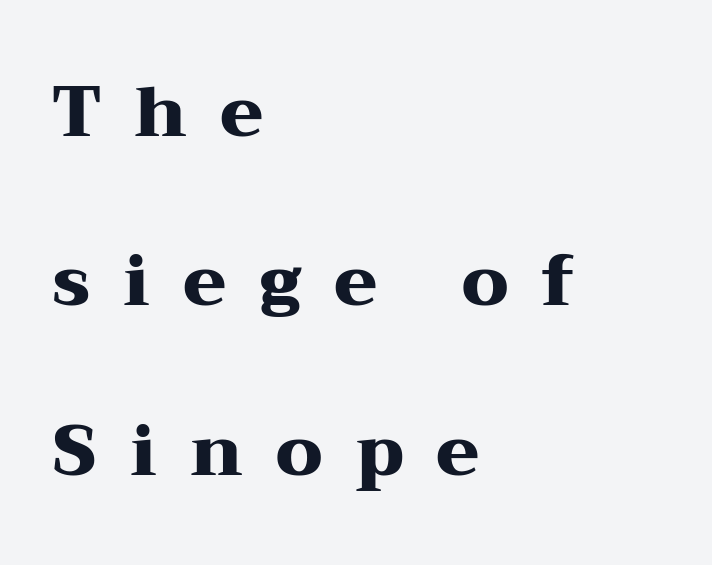
{"serif": "yes", "italic": "no", "bold": "yes", "weight": "heavy", "width": "wide", "stroke_contrast": "medium", "x_height": "medium", "monospaced": "no", "underline": "no", "align": "left", "line_spacing": "loose", "line_spacing_ratio": 2.42, "letter_spacing": "wide", "letter_spacing_em": 0.47, "glyph_px": 70}
